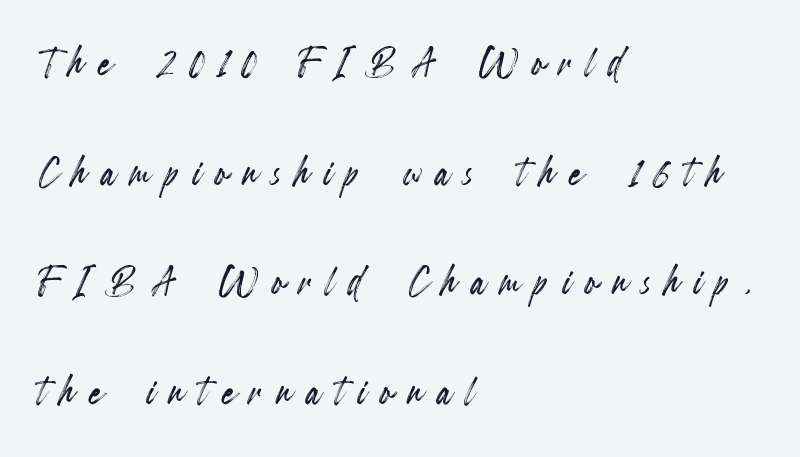
Q: Is the text italic (slanted)? A: Yes.
Q: Is the text underlined? A: No.
Q: How is the paragraph aligned? A: Left-aligned.
Q: Is the spacing between letters normal or unusually wide? A: Unusually wide.
Q: Is the spacing between lines tight, normal or loose? A: Loose.
Q: Width (condensed, normal, or wide)? A: Condensed.
Q: x-height? A: Small.
Q: Monospaced? A: No.
